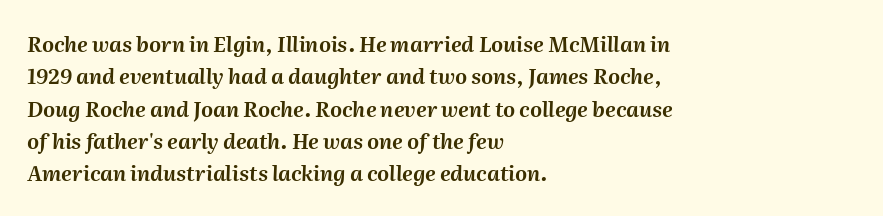
Check the space under the baseline: it is left empty. This rendering leaves character spacing at its baseline value. The compositor pushed each line to the left boundary. The rows are spaced the way most documents space them. It's the slanting kind of type.
